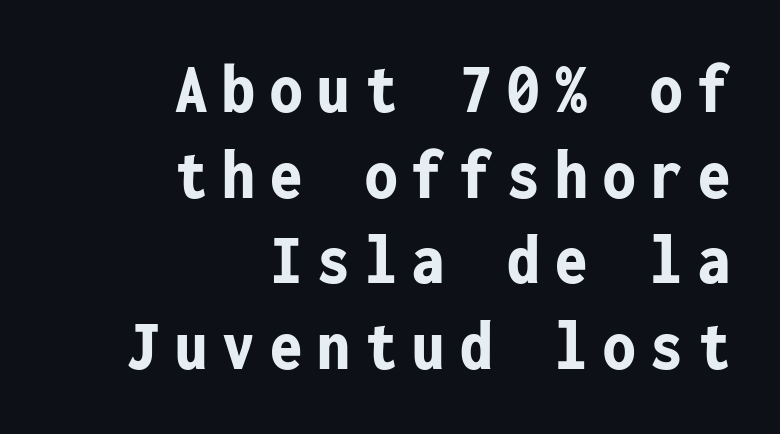
{"serif": "no", "italic": "no", "bold": "yes", "weight": "bold", "width": "condensed", "stroke_contrast": "low", "x_height": "medium", "monospaced": "yes", "underline": "no", "align": "right", "line_spacing_ratio": 1.19, "letter_spacing": "wide", "letter_spacing_em": 0.21, "glyph_px": 72}
